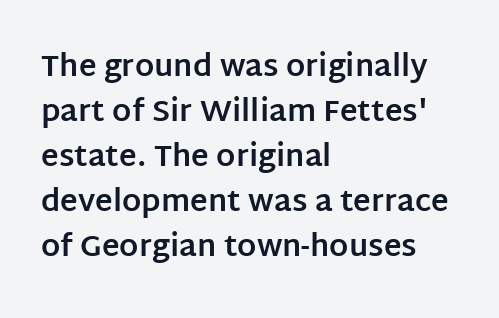
{"serif": "no", "italic": "no", "bold": "yes", "weight": "bold", "width": "normal", "stroke_contrast": "low", "x_height": "large", "monospaced": "no", "underline": "no", "align": "left", "line_spacing": "normal", "line_spacing_ratio": 1.5, "letter_spacing": "normal", "letter_spacing_em": 0.0, "glyph_px": 30}
